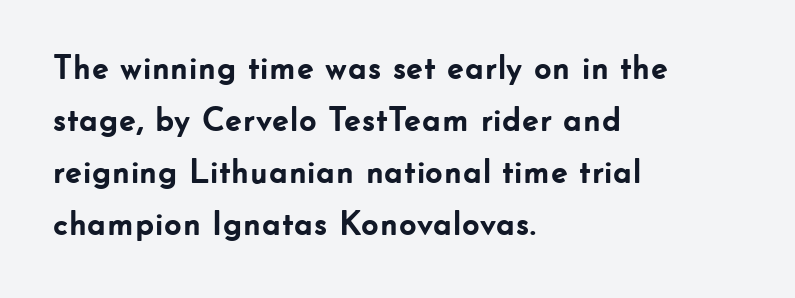
Q: Is the text bold? A: Yes.
Q: Is the text italic (slanted)? A: No, it is upright.
Q: Is the typeface a serif or a sans-serif typeface? A: Sans-serif.
Q: Is the text underlined? A: No.
Q: How is the paragraph aligned? A: Left-aligned.
Q: Is the spacing between letters normal or unusually wide? A: Normal.
Q: Is the spacing between lines tight, normal or loose? A: Normal.
Q: Width (condensed, normal, or wide)? A: Normal.
Q: Stroke contrast? A: Low.
Q: x-height? A: Small.
Q: Monospaced? A: No.
